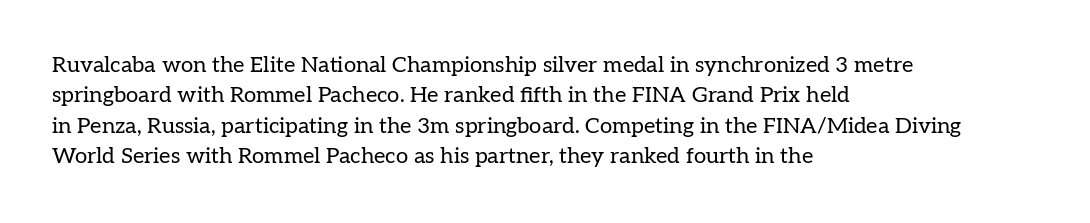
A quiet, ordinary-to-light weight characterises the typeface. The text block is weighted toward the left margin, trailing off unevenly rightward. This rendering leaves character spacing at its baseline value. Characters remain perfectly vertical along every line. The strip under each line holds only bare page.
